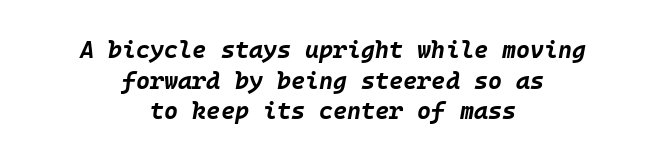
Q: Is the text bold? A: Yes.
Q: Is the text italic (slanted)? A: Yes, it leans right by about 10 degrees.
Q: Is the text underlined? A: No.
Q: How is the paragraph aligned? A: Centered.
Q: Is the spacing between letters normal or unusually wide? A: Normal.
Q: Is the spacing between lines tight, normal or loose? A: Normal.
